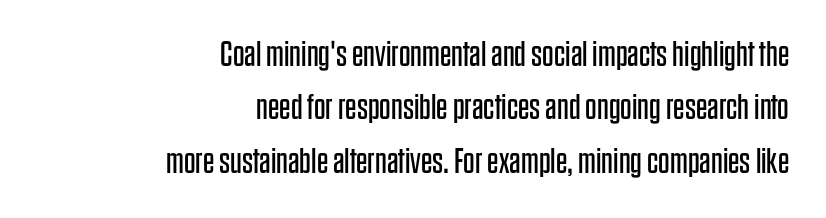
The typeface chosen for these lines omits serifs. The space beneath each line is pristine and unruled. Tracking value appears to be zero — textbook default spacing. Stems here are at most as thick as an everyday book face. The block of text has a typical density, with ordinary space between rows.
